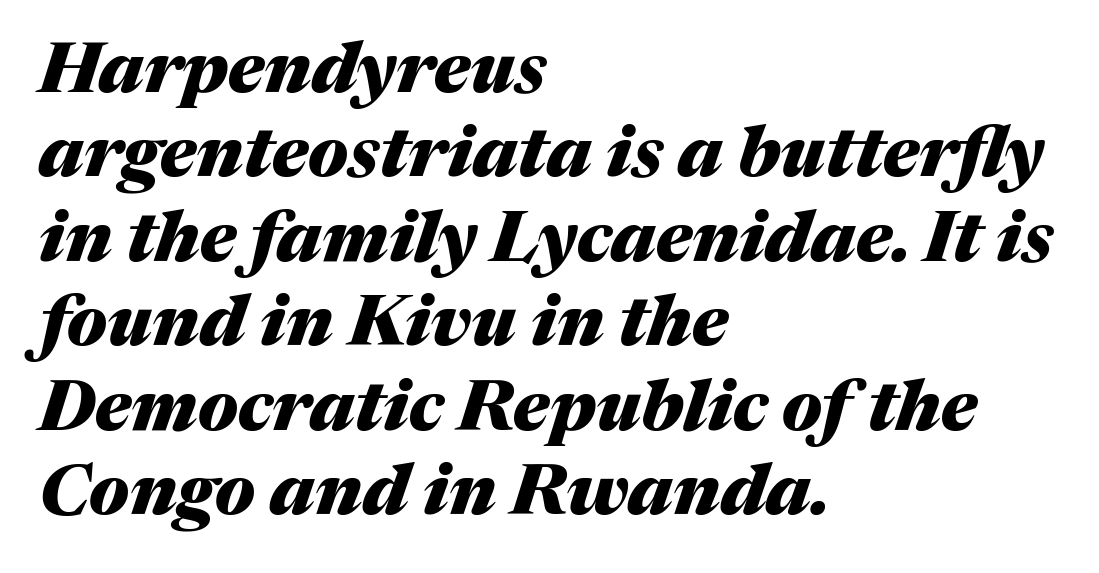
Type without underlining. A classic flush-left, rag-right setting is used for this passage. Varying glyph widths throughout — classic text-font behaviour. Compared with ordinary roman type, these characters are visibly tilted.
